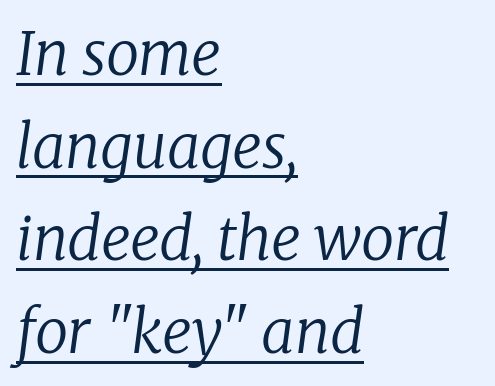
The image shows 59 px regular-weight serif type, italic (leaning right); set left-aligned, normal line spacing (1.57x), normal letter spacing, underlined; low stroke contrast and a medium x-height.
